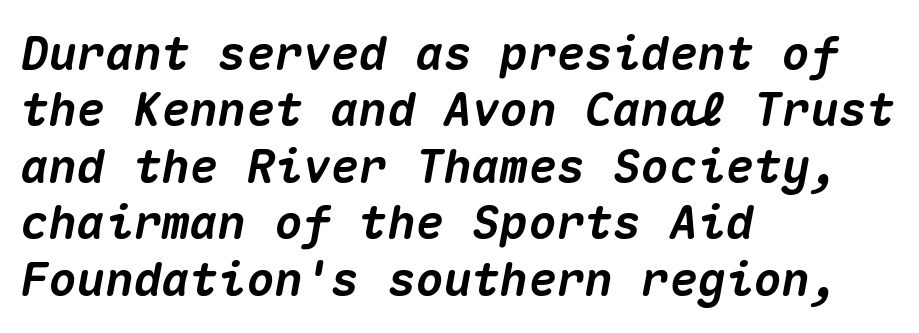
{"italic": "yes", "lean": "right", "slant_degrees": 10, "bold": "yes", "weight": "heavy", "width": "normal", "stroke_contrast": "medium", "x_height": "medium", "monospaced": "yes", "underline": "no", "align": "left", "line_spacing_ratio": 1.2, "letter_spacing": "normal", "letter_spacing_em": 0.0, "glyph_px": 47}
